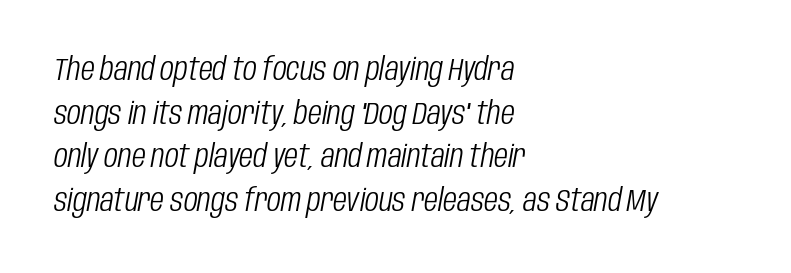
The image shows 32 px light, condensed type, italic (leaning right); set left-aligned, normal line spacing (1.36x), normal letter spacing, not underlined; low stroke contrast and a large x-height.
